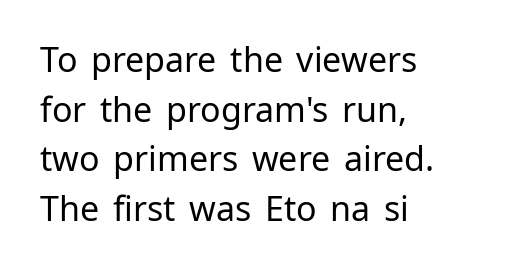
The image shows 34 px regular-weight sans-serif type, upright; set left-aligned, normal line spacing (1.46x), normal letter spacing, not underlined; low stroke contrast and a medium x-height.
